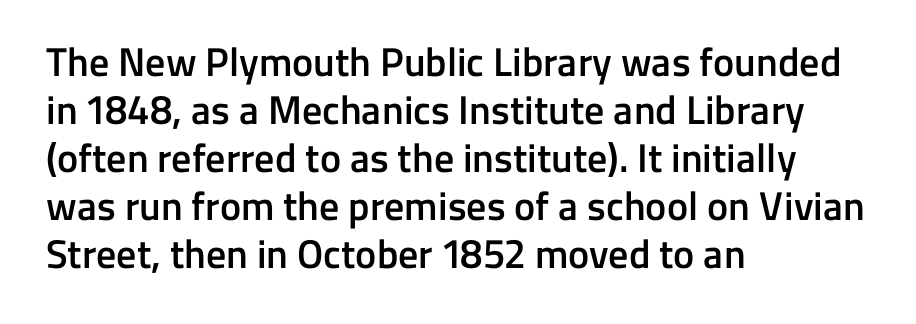
{"serif": "no", "italic": "no", "bold": "semi", "weight": "semibold", "width": "normal", "stroke_contrast": "low", "x_height": "medium", "monospaced": "no", "underline": "no", "align": "left", "line_spacing_ratio": 1.2, "letter_spacing": "normal", "letter_spacing_em": 0.0, "glyph_px": 40}
